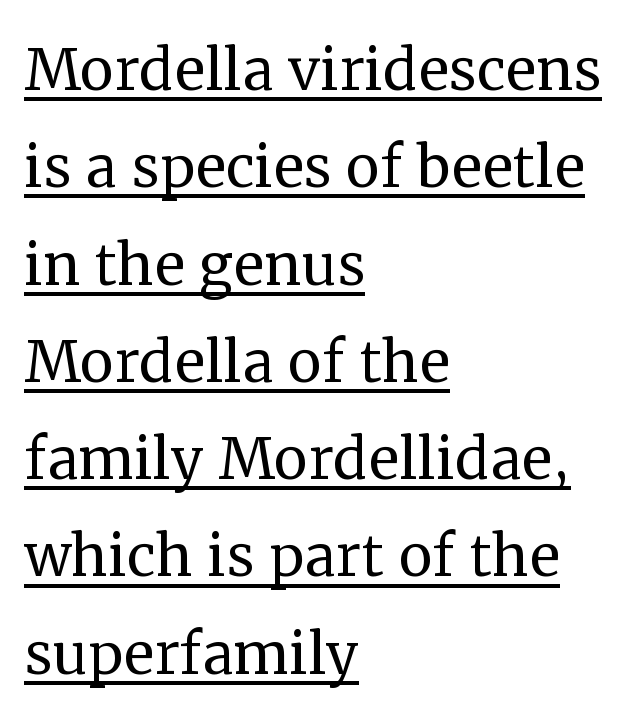
{"serif": "yes", "italic": "no", "bold": "no", "weight": "regular", "width": "normal", "stroke_contrast": "medium", "x_height": "medium", "monospaced": "no", "underline": "yes", "align": "left", "line_spacing": "normal", "line_spacing_ratio": 1.28, "letter_spacing": "normal", "letter_spacing_em": 0.0, "glyph_px": 76}
